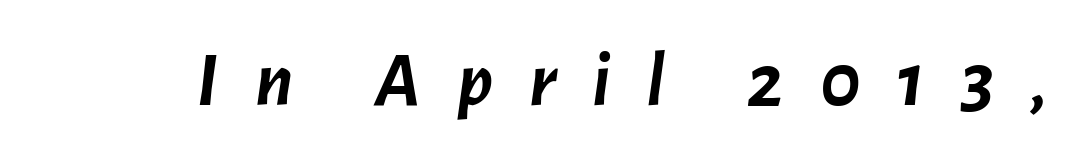
Q: Is the text bold? A: Yes.
Q: Is the text italic (slanted)? A: Yes, it leans right by about 7 degrees.
Q: Is the text underlined? A: No.
Q: Is the spacing between letters normal or unusually wide? A: Unusually wide.
Q: Width (condensed, normal, or wide)? A: Normal.
Q: Stroke contrast? A: Low.
Q: x-height? A: Medium.
Q: Monospaced? A: No.
